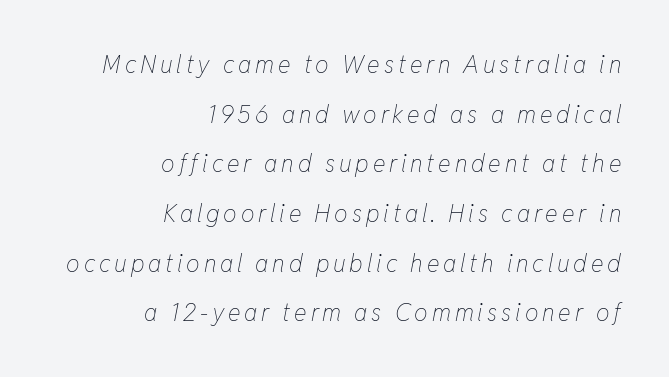
Q: Is the text bold? A: No.
Q: Is the text italic (slanted)? A: Yes, it leans right by about 11 degrees.
Q: Is the text underlined? A: No.
Q: How is the paragraph aligned? A: Right-aligned.
Q: Is the spacing between lines tight, normal or loose? A: Loose.
